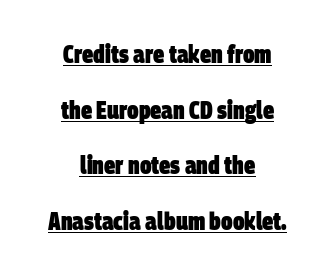
Q: Is the text bold? A: Yes.
Q: Is the text underlined? A: Yes.
Q: How is the paragraph aligned? A: Centered.
Q: Is the spacing between letters normal or unusually wide? A: Normal.
Q: Is the spacing between lines tight, normal or loose? A: Loose.
